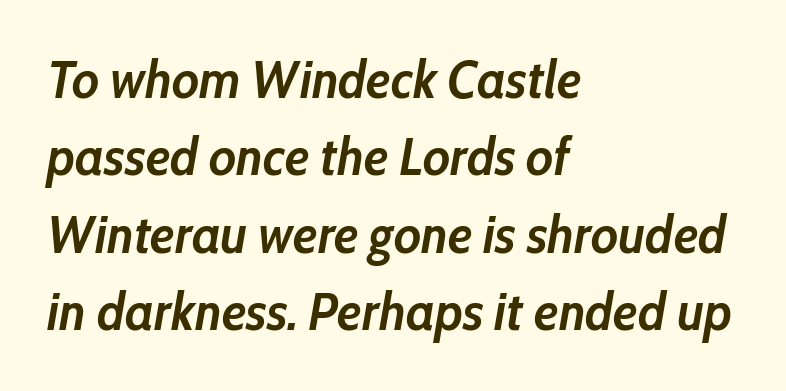
Any mark beneath the type? The region is blank. Notice how thick the strokes are: this is what a full bold looks like. Italic? Definitely — the glyphs are oblique. Does the copy run flush right? No — it runs flush left. Is the letter spacing exaggerated? No — it looks like the ordinary default.
